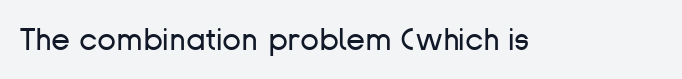
The image shows 31 px regular-weight sans-serif type, upright; set normal letter spacing, not underlined; low stroke contrast and a medium x-height.
